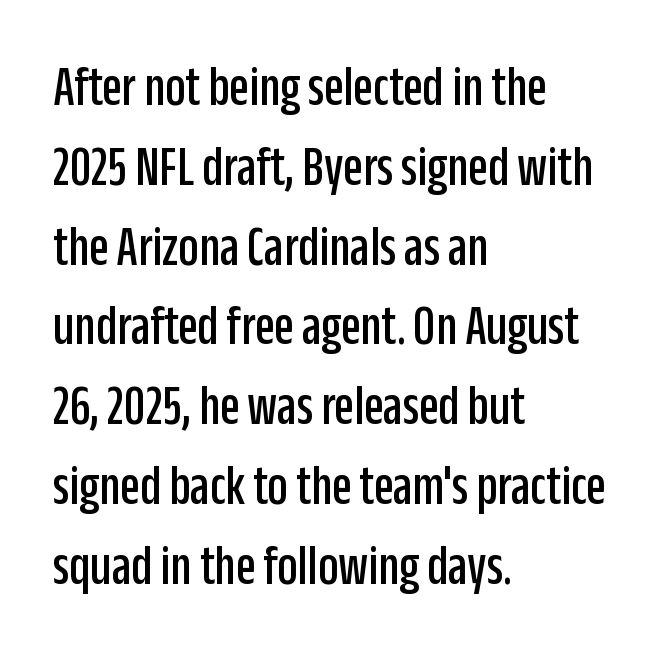
The image shows 57 px condensed sans-serif type, upright; set left-aligned, normal line spacing (1.4x), normal letter spacing, not underlined; low stroke contrast and a large x-height.
